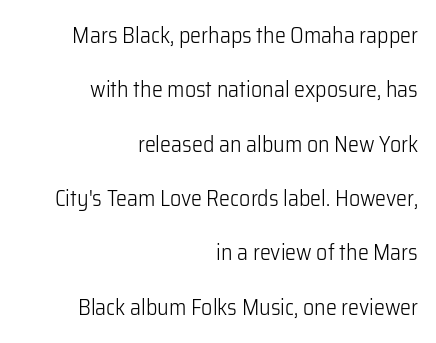
The image shows 22 px text type, upright; set right-aligned, loose line spacing (2.47x), normal letter spacing, not underlined.
